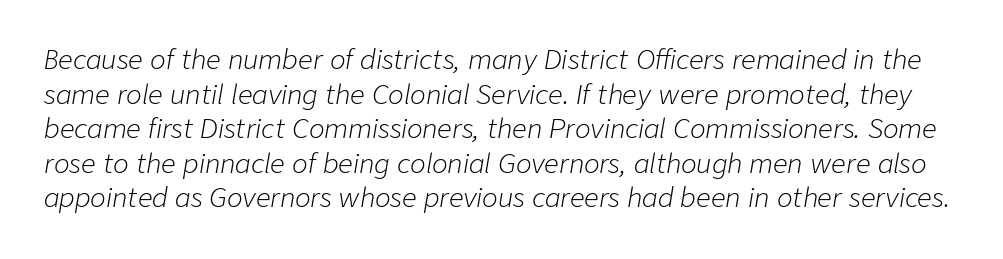
Q: Is the text bold? A: No.
Q: Is the text italic (slanted)? A: Yes, it leans right by about 9 degrees.
Q: Is the text underlined? A: No.
Q: Is the spacing between letters normal or unusually wide? A: Normal.
Q: Is the spacing between lines tight, normal or loose? A: Normal.
